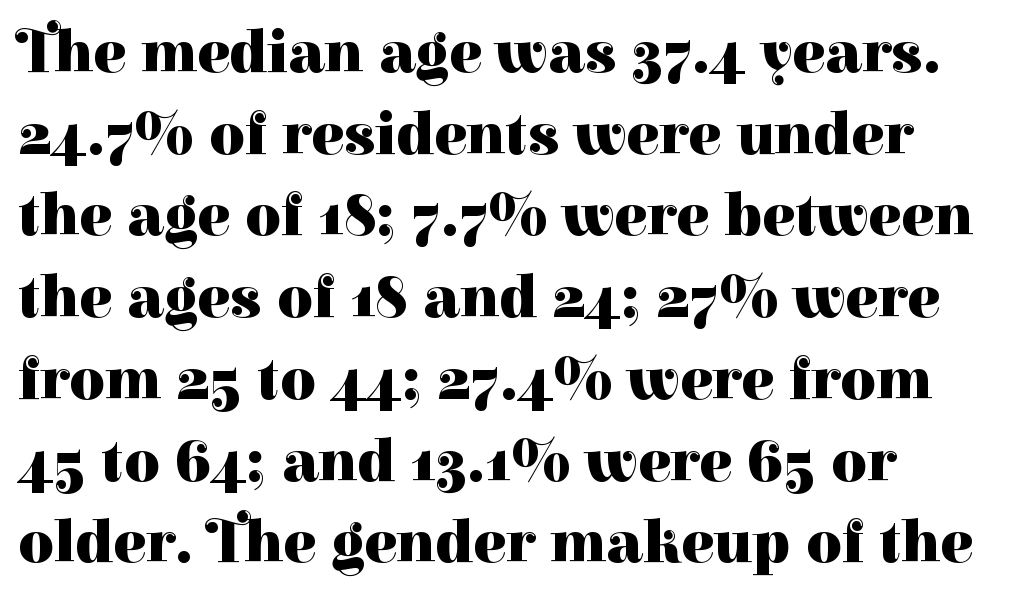
Q: Is the text bold? A: Yes.
Q: Is the text italic (slanted)? A: No, it is upright.
Q: Is the typeface a serif or a sans-serif typeface? A: Serif.
Q: Is the text underlined? A: No.
Q: How is the paragraph aligned? A: Left-aligned.
Q: Is the spacing between letters normal or unusually wide? A: Normal.
Q: Is the spacing between lines tight, normal or loose? A: Normal.
Q: Width (condensed, normal, or wide)? A: Normal.
Q: Stroke contrast? A: High.
Q: x-height? A: Medium.
Q: Monospaced? A: No.
